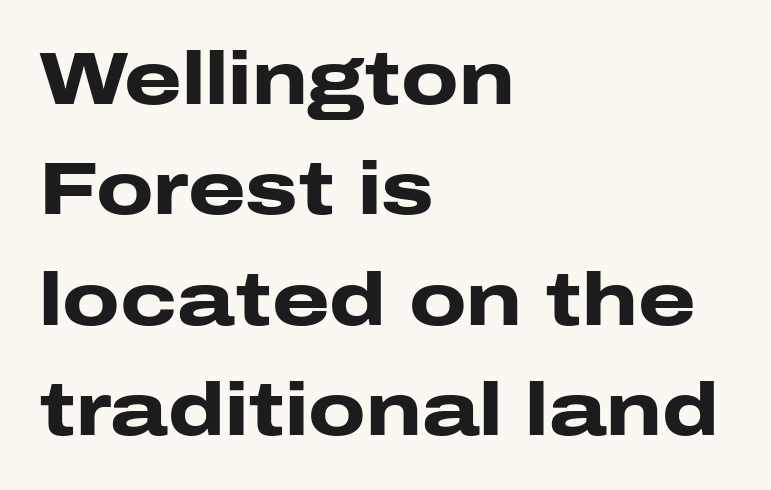
Q: Is the text bold? A: Yes.
Q: Is the text italic (slanted)? A: No, it is upright.
Q: Is the typeface a serif or a sans-serif typeface? A: Sans-serif.
Q: Is the text underlined? A: No.
Q: How is the paragraph aligned? A: Left-aligned.
Q: Is the spacing between letters normal or unusually wide? A: Normal.
Q: Is the spacing between lines tight, normal or loose? A: Normal.
Q: Width (condensed, normal, or wide)? A: Wide.
Q: Stroke contrast? A: Low.
Q: x-height? A: Medium.
Q: Monospaced? A: No.
